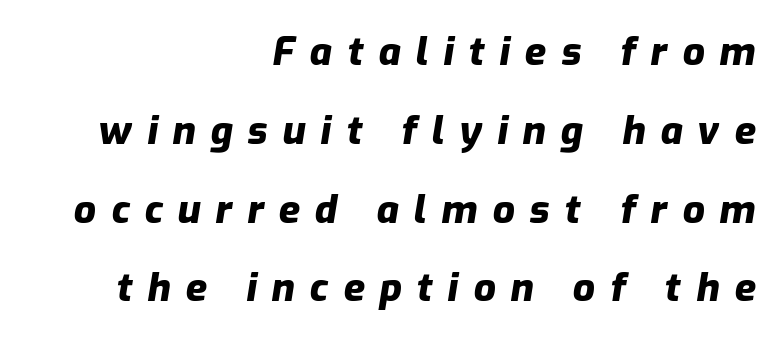
The image shows 39 px heavy type, italic (leaning right); set right-aligned, loose line spacing (2.02x), unusually wide letter spacing (+0.38 em), not underlined; low stroke contrast and a medium x-height.
